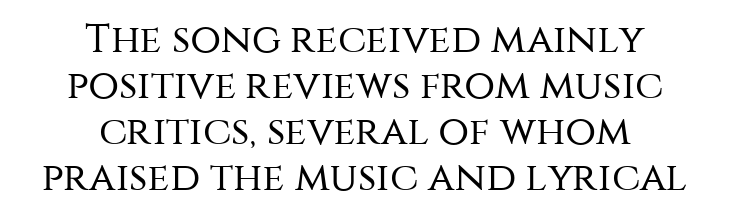
Q: Is the text bold? A: No.
Q: Is the text italic (slanted)? A: No, it is upright.
Q: Is the typeface a serif or a sans-serif typeface? A: Sans-serif.
Q: Is the text underlined? A: No.
Q: How is the paragraph aligned? A: Centered.
Q: Is the spacing between letters normal or unusually wide? A: Normal.
Q: Is the spacing between lines tight, normal or loose? A: Tight.
Q: Width (condensed, normal, or wide)? A: Normal.
Q: Stroke contrast? A: Medium.
Q: x-height? A: Large.
Q: Monospaced? A: No.
